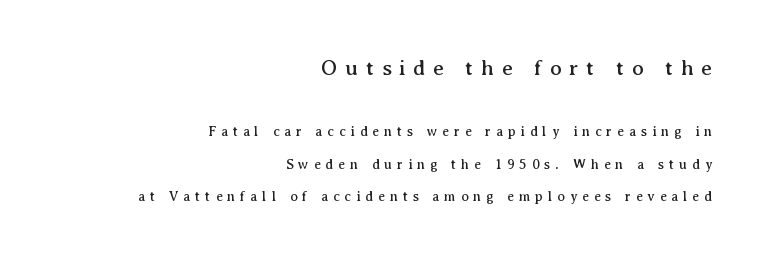
{"italic": "no", "underline": "no", "align": "right", "line_spacing": "loose", "line_spacing_ratio": 2.31, "letter_spacing": "wide", "letter_spacing_em": 0.35, "larger_block": "first", "size_ratio": 1.57, "glyph_px": 22}
